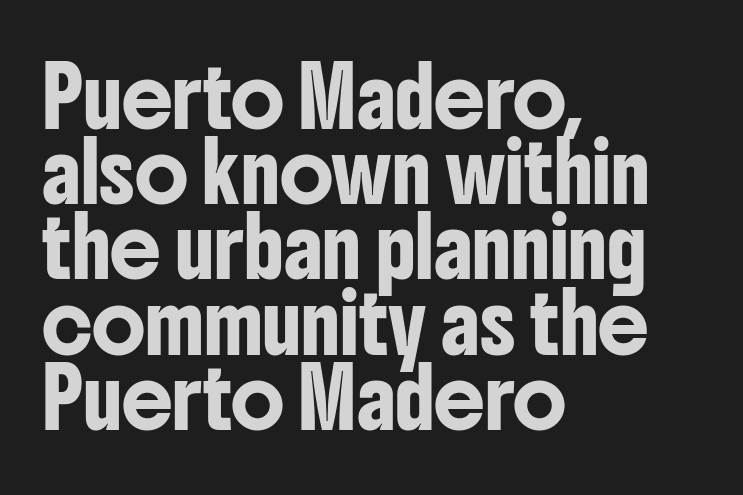
The image shows 57 px condensed sans-serif type, upright; set left-aligned, normal line spacing (1.32x), normal letter spacing, not underlined; low stroke contrast and a medium x-height.
